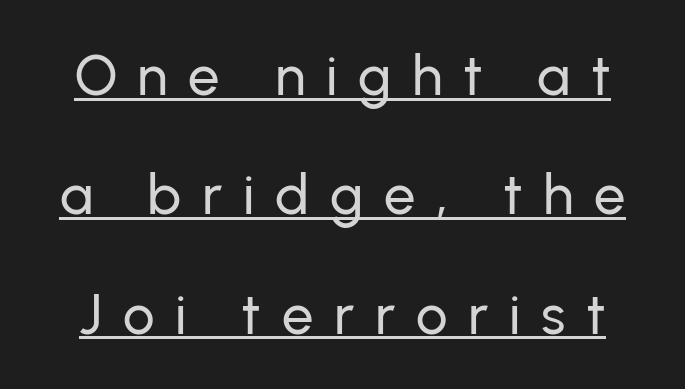
The image shows 56 px sans-serif type, upright; set loose line spacing (2.13x), unusually wide letter spacing (+0.37 em), underlined; low stroke contrast and a medium x-height.
